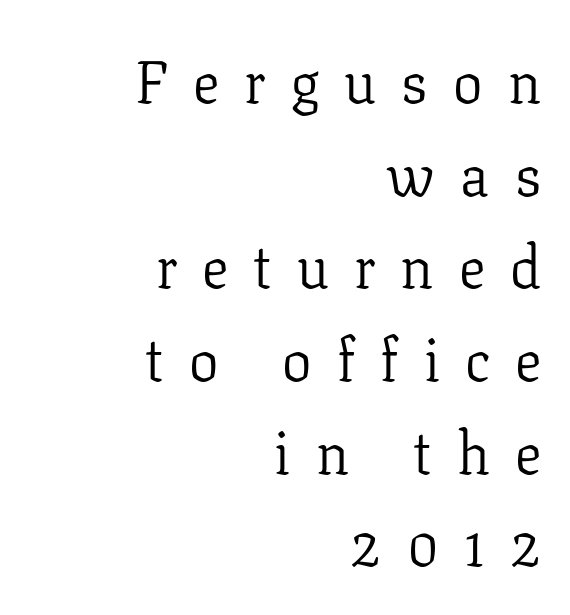
The ragged edge is on the left, which tells us the setting is flush right. Characters remain perfectly vertical along every line. The letterforms sit at book weight or below. Does the type have serifs? Yes, each stem ends in a small foot. This sample has the flowing, uneven cadence of proportional lettering. Someone cranked the tracking dial way up on this one.
